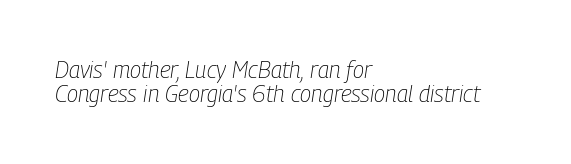
Q: Is the text bold? A: No.
Q: Is the text italic (slanted)? A: Yes, it leans right by about 9 degrees.
Q: Is the text underlined? A: No.
Q: How is the paragraph aligned? A: Left-aligned.
Q: Is the spacing between letters normal or unusually wide? A: Normal.
Q: Is the spacing between lines tight, normal or loose? A: Tight.
